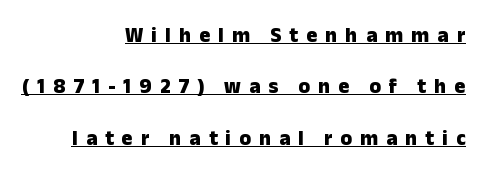
The image shows 21 px bold type, upright; set right-aligned, loose line spacing (2.45x), unusually wide letter spacing (+0.38 em), underlined.
